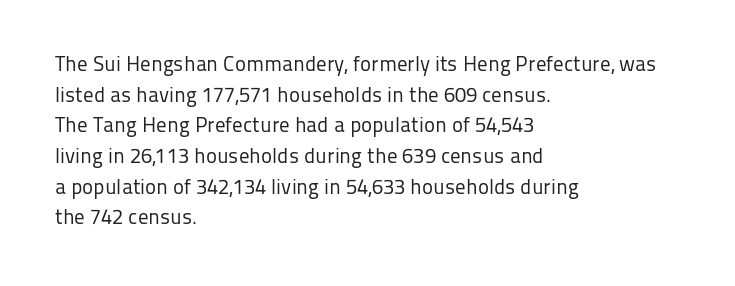
The strip under each line holds only bare page. The lines in this sample share a left origin and differ only in where they stop. The block of text has a typical density, with ordinary space between rows. A typesetter would call this zero additional tracking. Each stroke keeps to a modest, everyday thickness or less. Style check: upright.
